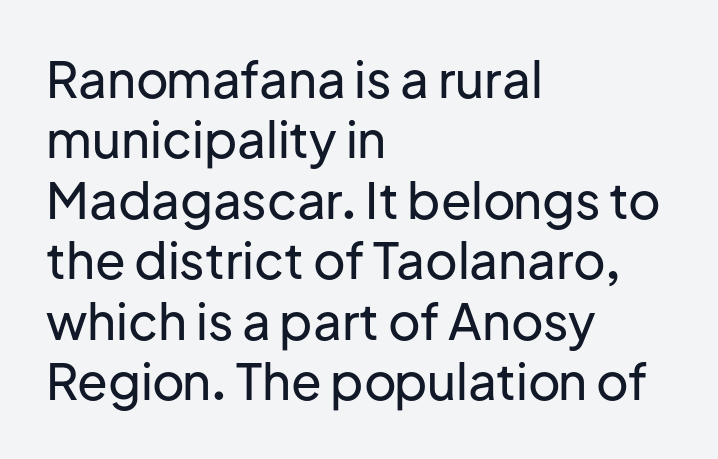
The image shows 50 px sans-serif type, upright; set left-aligned, line spacing 1.21x, normal letter spacing, not underlined; low stroke contrast and a medium x-height.
